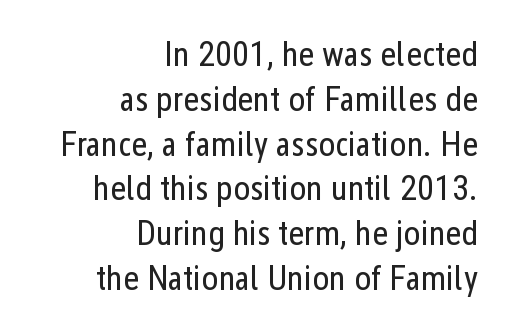
The letters look calm and open, with moderate or lighter stems. Nope, no serifs anywhere on these letters. Quick note: not italic, upright. What stands out about the letter spacing? Nothing — it is the standard amount. Here the designer chose a conventional face with non-uniform glyph widths.
